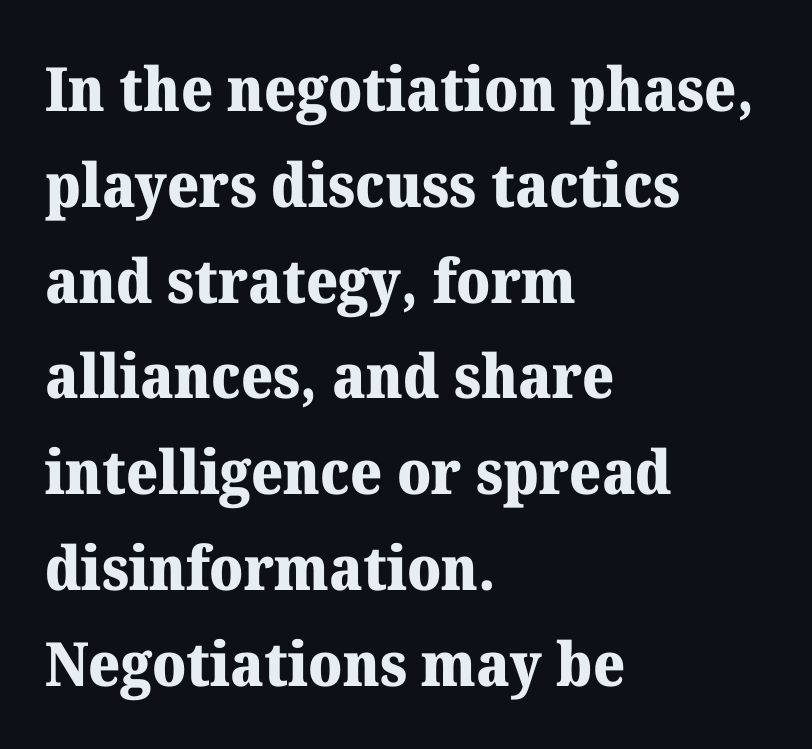
Check the space under the baseline: it is left empty. In terms of leading, this rendering sits right in the middle. The type family on display is of the serif kind. The face used here has the dense, thick strokes of a bold. Do the characters align in a grid? No, the font is proportional. These lines keep a tight, regular rhythm from letter to letter.
